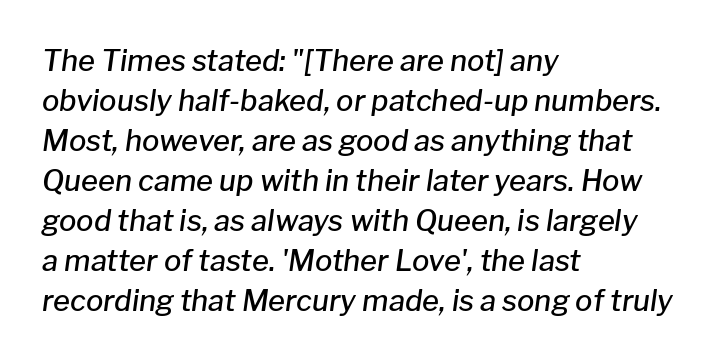
{"italic": "yes", "lean": "right", "slant_degrees": 8, "bold": "semi", "weight": "semibold", "width": "normal", "stroke_contrast": "low", "x_height": "medium", "monospaced": "no", "underline": "no", "align": "left", "line_spacing": "normal", "line_spacing_ratio": 1.38, "letter_spacing": "normal", "letter_spacing_em": 0.0, "glyph_px": 29}
